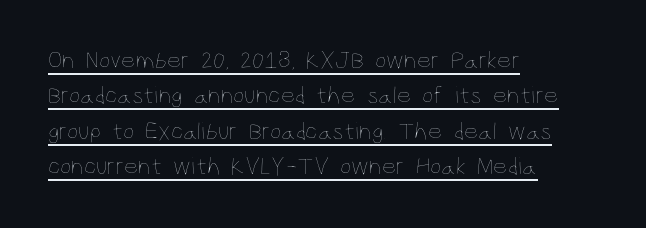
Q: Is the text bold? A: No.
Q: Is the text italic (slanted)? A: No, it is upright.
Q: Is the text underlined? A: Yes.
Q: How is the paragraph aligned? A: Left-aligned.
Q: Is the spacing between letters normal or unusually wide? A: Normal.
Q: Is the spacing between lines tight, normal or loose? A: Normal.
